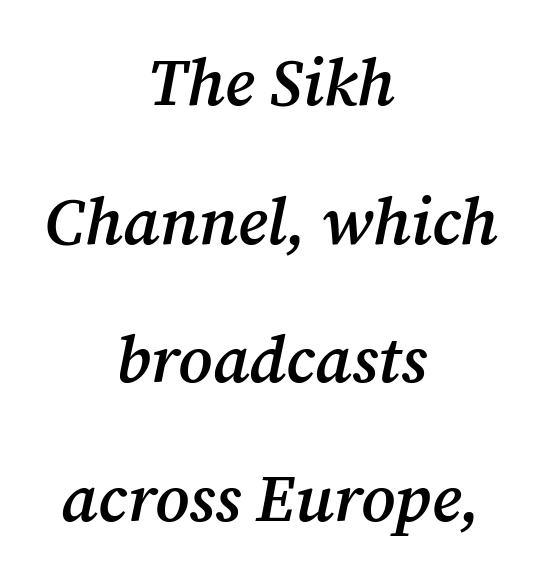
The image shows 66 px semibold serif type, italic (leaning right); set centered, loose line spacing (2.1x), normal letter spacing, not underlined; medium stroke contrast and a medium x-height.
